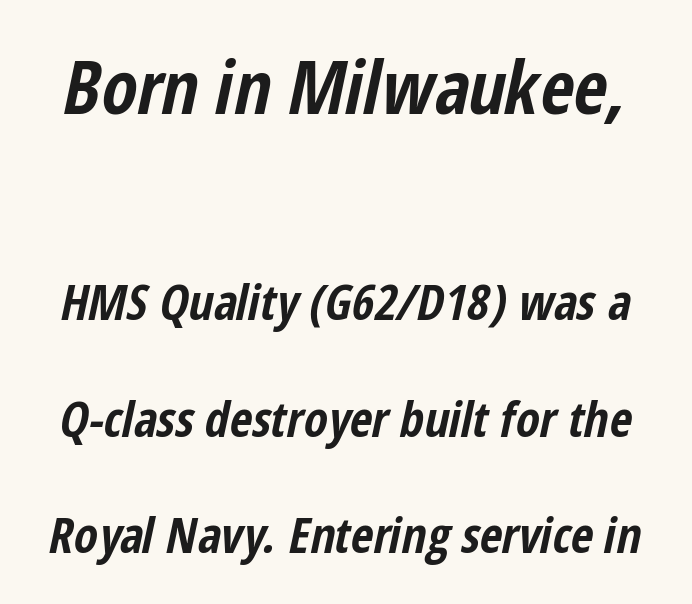
The image shows 73 px bold, condensed type, italic (leaning right); set loose line spacing (2.38x), normal letter spacing, not underlined; the first (top) block is 1.49x larger; low stroke contrast and a medium x-height.
